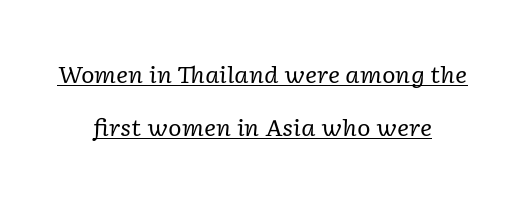
Q: Is the text bold? A: No.
Q: Is the text italic (slanted)? A: Yes, it leans right by about 2 degrees.
Q: Is the text underlined? A: Yes.
Q: How is the paragraph aligned? A: Centered.
Q: Is the spacing between letters normal or unusually wide? A: Normal.
Q: Is the spacing between lines tight, normal or loose? A: Loose.
